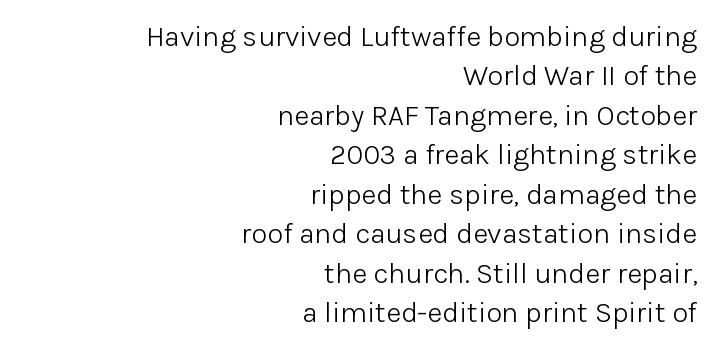
{"serif": "no", "italic": "no", "bold": "no", "weight": "light", "width": "normal", "stroke_contrast": "low", "x_height": "medium", "monospaced": "no", "underline": "no", "align": "right", "line_spacing": "normal", "line_spacing_ratio": 1.36, "letter_spacing": "normal", "letter_spacing_em": 0.0, "glyph_px": 29}
